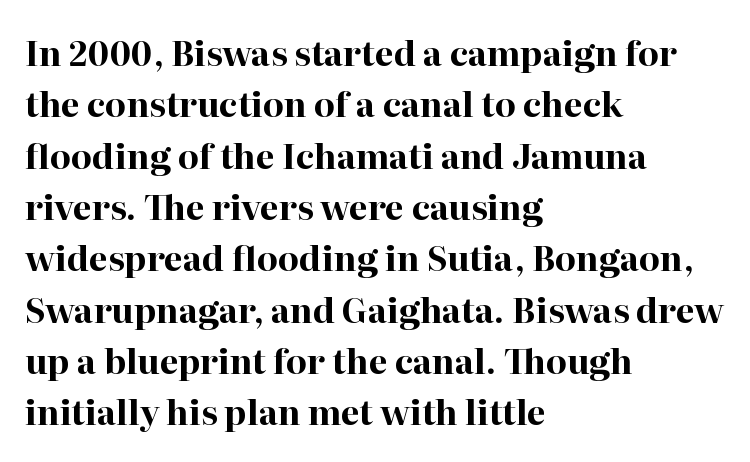
{"serif": "yes", "italic": "no", "bold": "yes", "weight": "bold", "width": "normal", "stroke_contrast": "high", "x_height": "medium", "monospaced": "no", "underline": "no", "align": "left", "line_spacing": "normal", "line_spacing_ratio": 1.51, "letter_spacing": "normal", "letter_spacing_em": 0.0, "glyph_px": 34}
